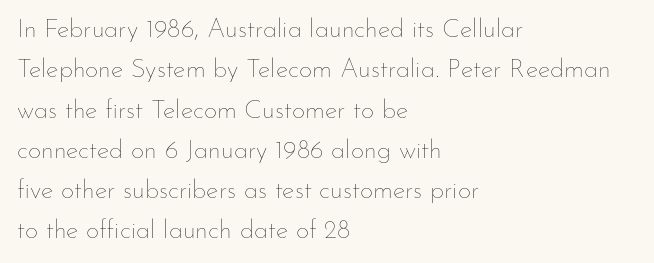
The image shows 26 px text type, upright; set left-aligned, normal line spacing (1.55x), normal letter spacing, not underlined.
